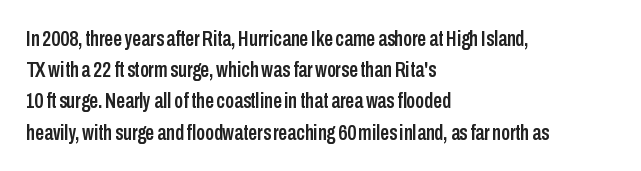
Nope, not italic — everything's standing straight. You could call the tracking neutral — neither tight nor loose. Descenders hang freely into open space. Vertical spacing — default. The compositor pushed each line to the left boundary.
